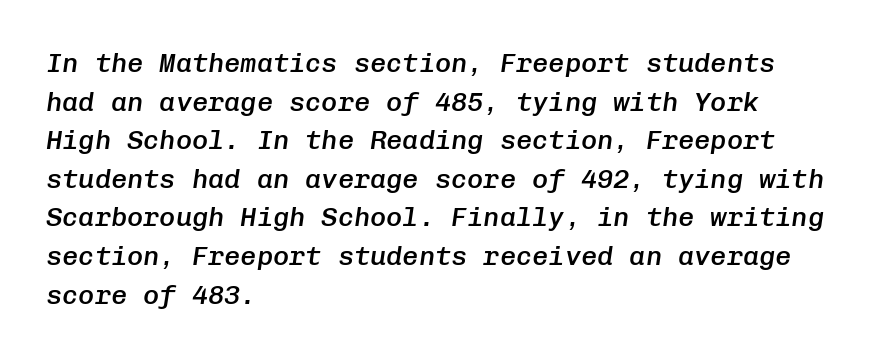
Stems and bowls a touch heavier than normal — semibold. Looking at the ascenders, they clearly lean. What stands out about the letter spacing? Nothing — it is the standard amount. Rows of type keep a routine distance in the vertical direction. The space beneath each line is pristine and unruled.
